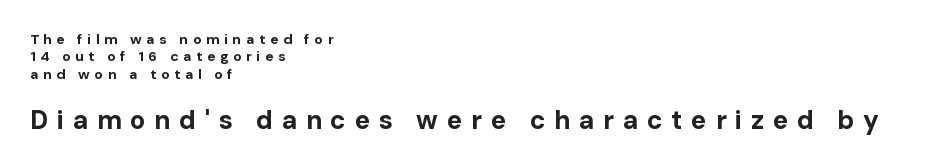
Q: Is the text bold? A: Yes.
Q: Is the text italic (slanted)? A: No, it is upright.
Q: Is the text underlined? A: No.
Q: How is the paragraph aligned? A: Left-aligned.
Q: Is the spacing between letters normal or unusually wide? A: Unusually wide.
Q: Which block of text is set in a larger size, the first (top) or the second (bottom)? A: The second (bottom) one.
